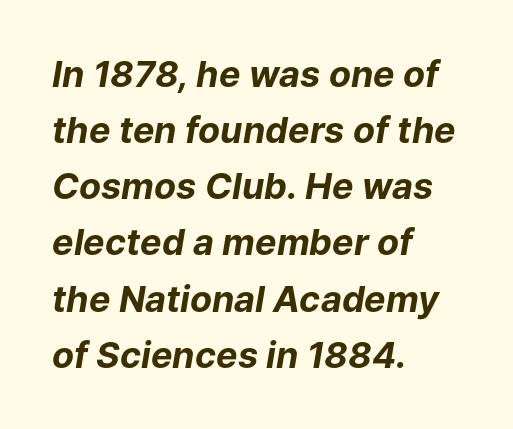
{"italic": "yes", "lean": "right", "slant_degrees": 9, "bold": "yes", "weight": "bold", "width": "normal", "stroke_contrast": "low", "x_height": "medium", "monospaced": "no", "underline": "no", "align": "left", "line_spacing": "normal", "line_spacing_ratio": 1.56, "letter_spacing": "normal", "letter_spacing_em": 0.0, "glyph_px": 36}
